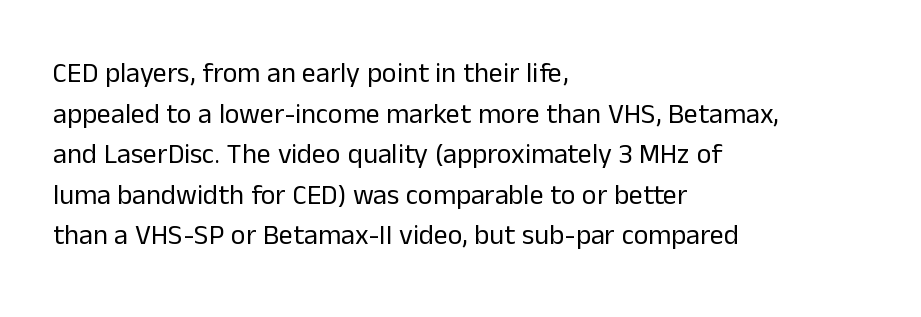
The image shows 28 px regular-weight sans-serif type, upright; set left-aligned, normal line spacing (1.45x), normal letter spacing, not underlined; low stroke contrast and a medium x-height.
